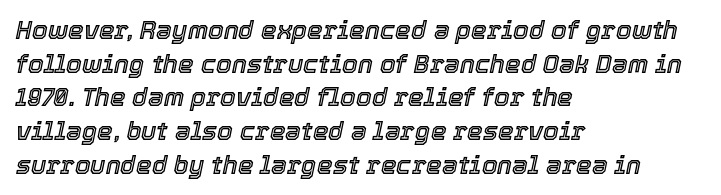
The image shows 25 px text type, italic (leaning right); set left-aligned, normal line spacing (1.35x), normal letter spacing, not underlined.
